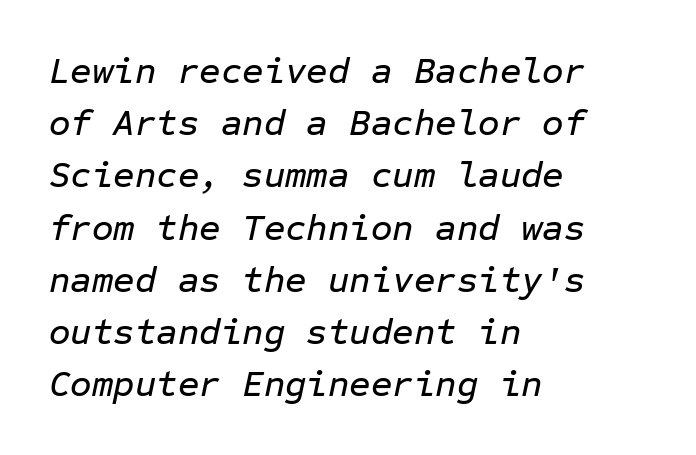
{"italic": "yes", "lean": "right", "slant_degrees": 12, "width": "normal", "stroke_contrast": "low", "x_height": "medium", "monospaced": "yes", "underline": "no", "align": "left", "line_spacing": "normal", "line_spacing_ratio": 1.41, "letter_spacing": "normal", "letter_spacing_em": 0.0, "glyph_px": 37}
